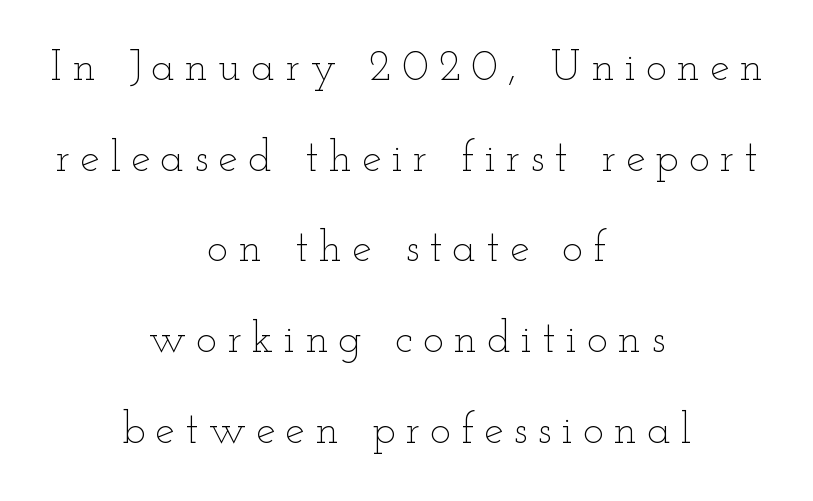
Q: Is the text bold? A: No.
Q: Is the text italic (slanted)? A: No, it is upright.
Q: Is the text underlined? A: No.
Q: How is the paragraph aligned? A: Centered.
Q: Is the spacing between letters normal or unusually wide? A: Unusually wide.
Q: Is the spacing between lines tight, normal or loose? A: Loose.
Q: Width (condensed, normal, or wide)? A: Wide.
Q: Stroke contrast? A: Low.
Q: x-height? A: Small.
Q: Monospaced? A: No.
